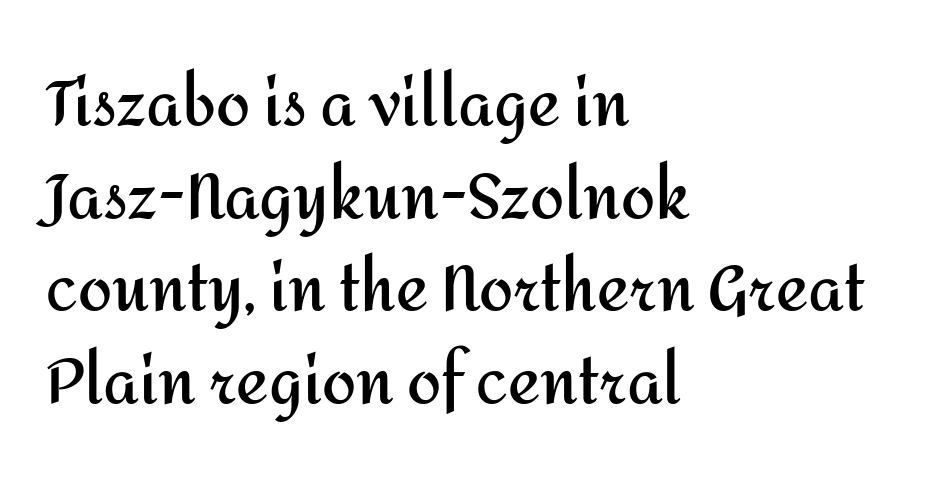
The image shows 61 px semibold sans-serif type, upright; set left-aligned, normal line spacing (1.52x), normal letter spacing, not underlined; medium stroke contrast and a medium x-height.
